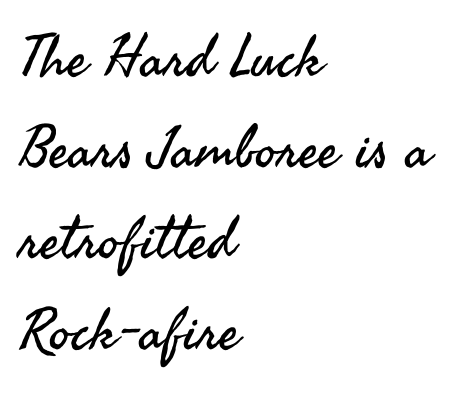
{"serif": "no", "bold": "no", "weight": "regular", "width": "normal", "stroke_contrast": "medium", "x_height": "small", "monospaced": "no", "underline": "no", "align": "left", "line_spacing": "normal", "line_spacing_ratio": 1.57, "letter_spacing": "normal", "letter_spacing_em": 0.0, "glyph_px": 58}
